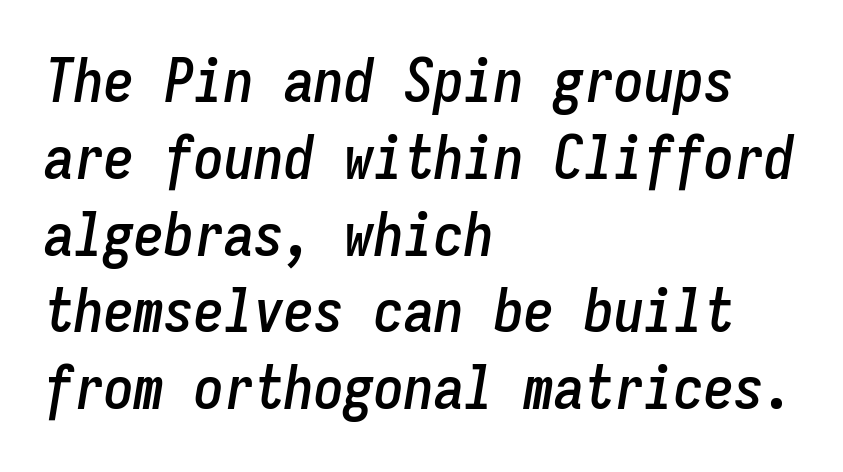
{"italic": "yes", "lean": "right", "slant_degrees": 9, "width": "condensed", "stroke_contrast": "low", "x_height": "medium", "monospaced": "yes", "underline": "no", "align": "left", "line_spacing": "normal", "line_spacing_ratio": 1.28, "letter_spacing": "normal", "letter_spacing_em": 0.0, "glyph_px": 60}
